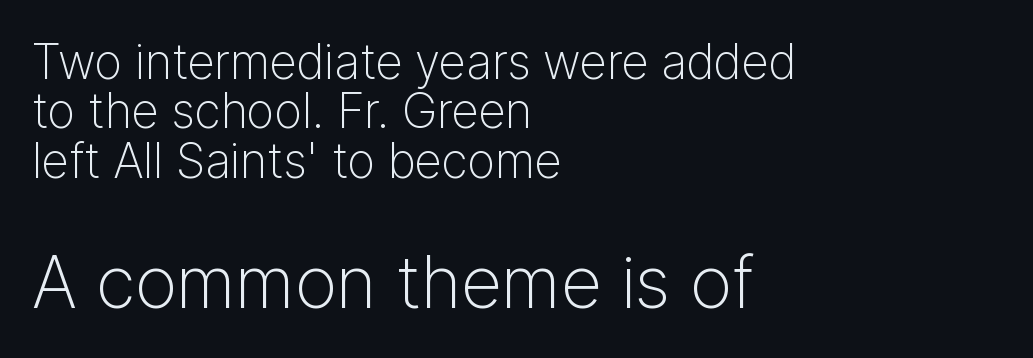
{"serif": "no", "italic": "no", "bold": "no", "weight": "light", "width": "normal", "stroke_contrast": "low", "x_height": "medium", "monospaced": "no", "underline": "no", "align": "left", "line_spacing": "tight", "line_spacing_ratio": 1.03, "letter_spacing": "normal", "letter_spacing_em": 0.0, "larger_block": "second", "size_ratio": 1.5, "glyph_px": 72}
